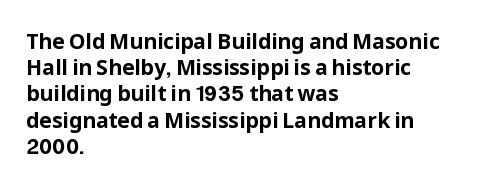
Does the weight exceed regular? Yes, all the way to bold. A typesetter would mark this as roman, not italic. The glyphs are unaccompanied by any horizontal stroke below them. Interline gaps are of average width in this sample. The horizontal fit of the characters is conventional and even.
